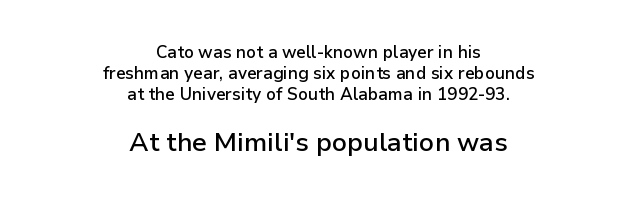
Strokes here are thickened, but only to semibold level. Compare the two chunks: the lower has the greater cap height. The typesetter chose a symmetrical, centered arrangement here. Has an underline been added? It has not. Style check: upright.
